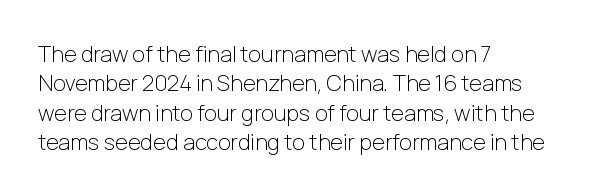
The image shows 22 px text type, upright; set left-aligned, normal line spacing (1.33x), normal letter spacing, not underlined.
